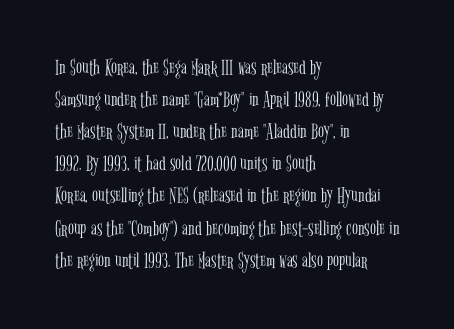
Weight: in the light-to-regular range. These lines keep a tight, regular rhythm from letter to letter. Any mark beneath the type? The region is blank. Left-aligned paragraph, ragged on the right. If you drew a line through each stem, it would be perfectly vertical. Honestly, the row spacing looks completely unremarkable.
